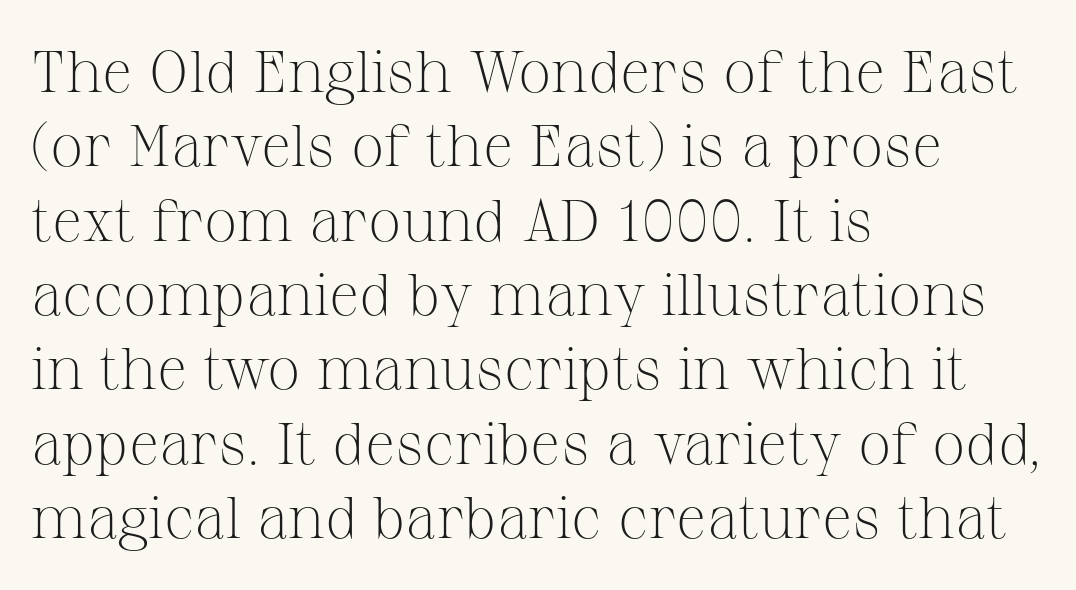
You can tell it's not italic because the verticals are truly vertical. Reading down the column, the eye jumps a familiar distance to each next line. The strokes carry an ordinary text weight at most. The letterforms sit shoulder to shoulder at normal distance. You could not count columns in this text — the font is proportionally spaced. Descenders are the only things crossing below the line.
